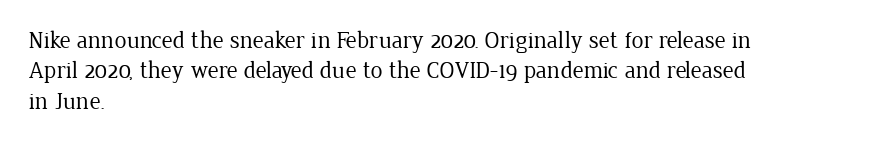
The image shows 24 px text type, upright; set left-aligned, normal line spacing (1.27x), normal letter spacing, not underlined.
